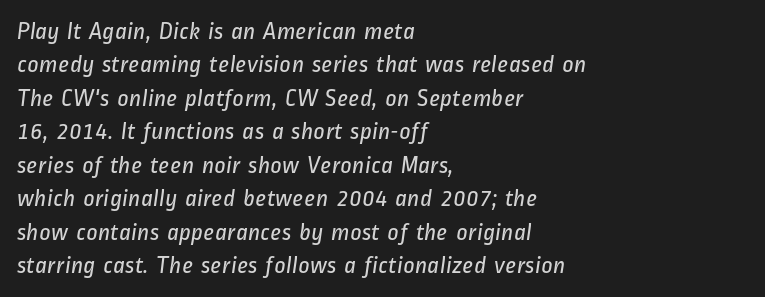
The image shows 25 px text type; set left-aligned, normal line spacing (1.34x), normal letter spacing, not underlined.
